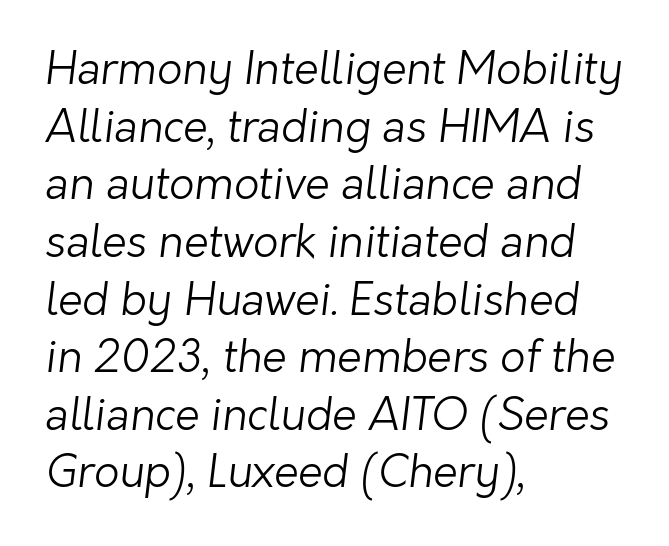
The image shows 44 px light sans-serif type; set left-aligned, normal line spacing (1.31x), normal letter spacing, not underlined; low stroke contrast and a medium x-height.
